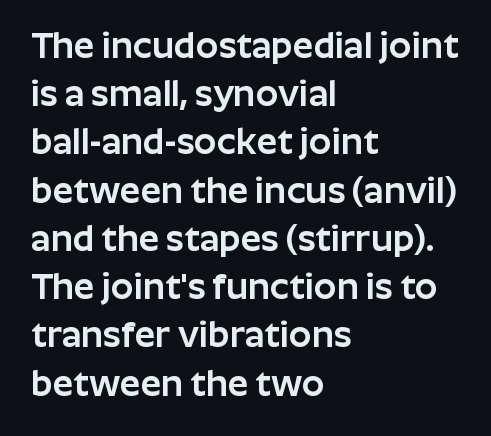
The image shows 36 px sans-serif type, upright; set left-aligned, normal line spacing (1.34x), normal letter spacing, not underlined; low stroke contrast and a medium x-height.
